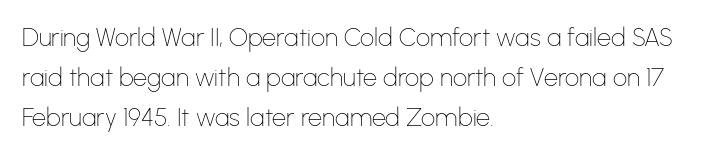
The image shows 25 px text type, upright; set left-aligned, normal line spacing (1.6x), normal letter spacing, not underlined.
